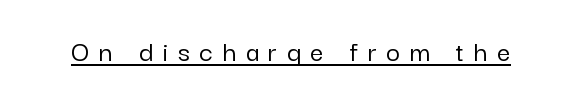
The image shows 30 px sans-serif type, upright; set unusually wide letter spacing (+0.32 em), underlined; low stroke contrast and a medium x-height.
